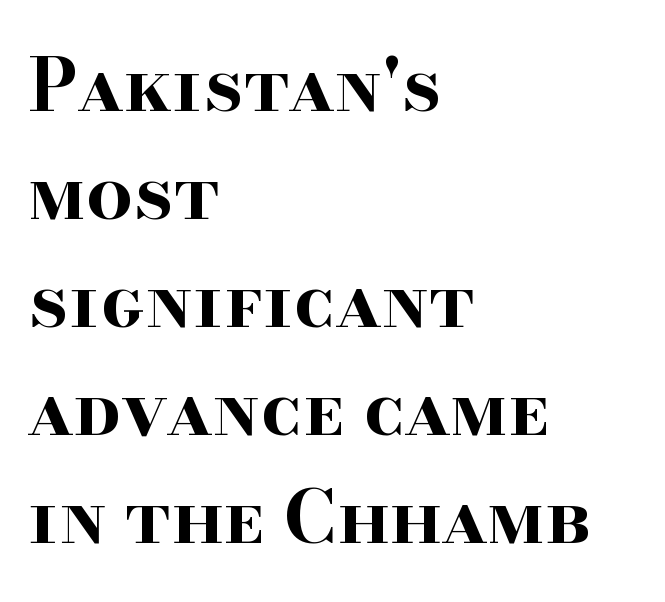
This sample has the flowing, uneven cadence of proportional lettering. Glyph-to-glyph distance matches everyday printed text. In terms of letterform style, serifs are clearly present. On the weight axis this lands at bold, roughly 700. Beneath every word, the page is bare. The type sits square on the baseline with zero lean.
